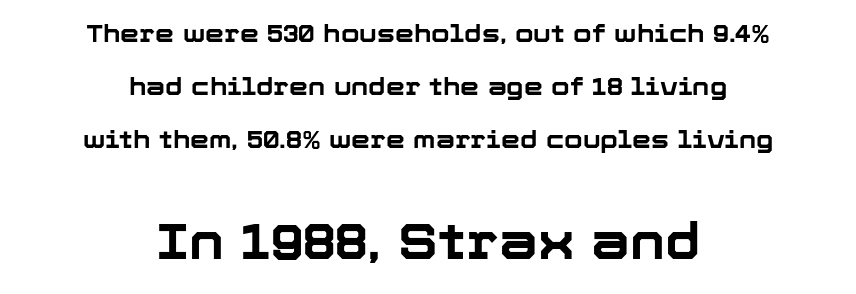
The letters in the lower block stand taller than those in the block above. Strokes here are thick enough to call this a true bold. The paragraph has two soft edges and a firm central axis. The rendering uses a large line-height, opening up the rows.
